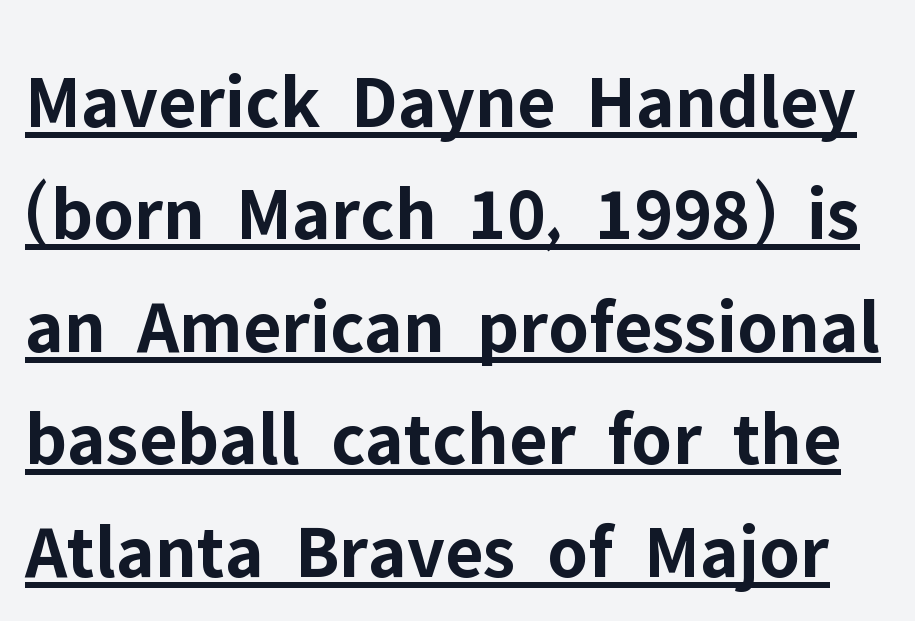
{"serif": "no", "italic": "no", "bold": "yes", "weight": "bold", "width": "normal", "stroke_contrast": "low", "x_height": "medium", "monospaced": "no", "underline": "yes", "line_spacing": "normal", "line_spacing_ratio": 1.46, "letter_spacing": "normal", "letter_spacing_em": 0.0, "glyph_px": 77}
